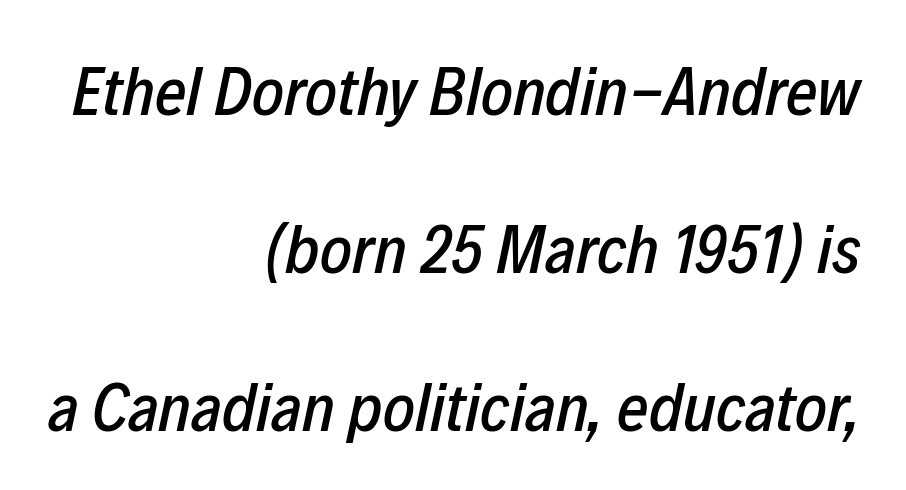
The image shows 68 px condensed type, italic (leaning right); set right-aligned, loose line spacing (2.32x), normal letter spacing, not underlined; low stroke contrast and a medium x-height.
